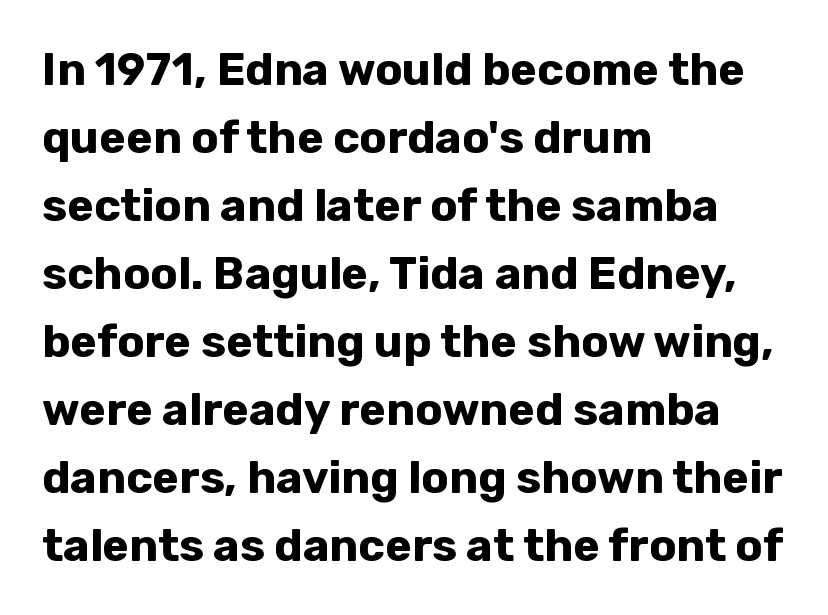
Q: Is the text bold? A: Yes.
Q: Is the text italic (slanted)? A: No, it is upright.
Q: Is the typeface a serif or a sans-serif typeface? A: Sans-serif.
Q: Is the text underlined? A: No.
Q: How is the paragraph aligned? A: Left-aligned.
Q: Is the spacing between letters normal or unusually wide? A: Normal.
Q: Is the spacing between lines tight, normal or loose? A: Normal.
Q: Width (condensed, normal, or wide)? A: Normal.
Q: Stroke contrast? A: Low.
Q: x-height? A: Medium.
Q: Monospaced? A: No.
